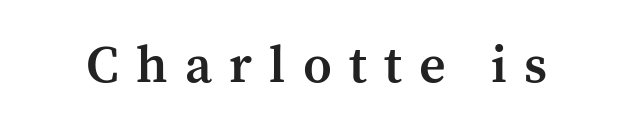
The image shows 52 px semibold serif type, upright; set unusually wide letter spacing (+0.33 em), not underlined; medium stroke contrast and a medium x-height.
